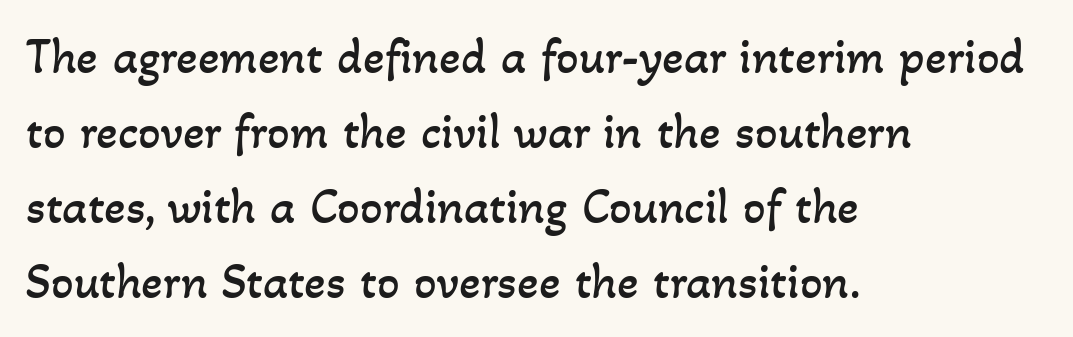
The image shows 50 px regular-weight type; set left-aligned, normal line spacing (1.5x), normal letter spacing, not underlined; low stroke contrast and a small x-height.
